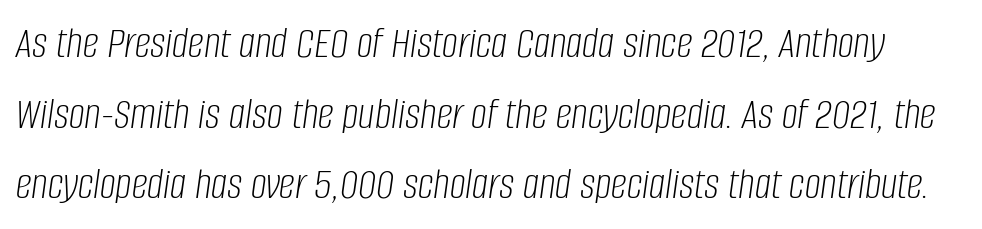
Q: Is the text bold? A: No.
Q: Is the text italic (slanted)? A: Yes, it leans right by about 8 degrees.
Q: Is the text underlined? A: No.
Q: Is the spacing between letters normal or unusually wide? A: Normal.
Q: Is the spacing between lines tight, normal or loose? A: Normal.
Q: Width (condensed, normal, or wide)? A: Condensed.
Q: Stroke contrast? A: Low.
Q: x-height? A: Large.
Q: Monospaced? A: No.
